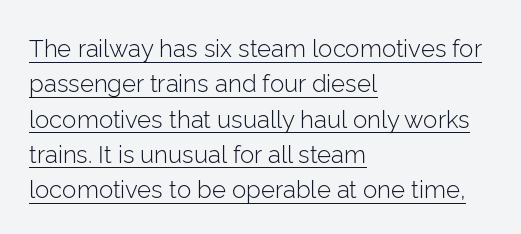
Q: Is the text bold? A: No.
Q: Is the text italic (slanted)? A: No, it is upright.
Q: Is the text underlined? A: Yes.
Q: How is the paragraph aligned? A: Left-aligned.
Q: Is the spacing between letters normal or unusually wide? A: Normal.
Q: Is the spacing between lines tight, normal or loose? A: Normal.
